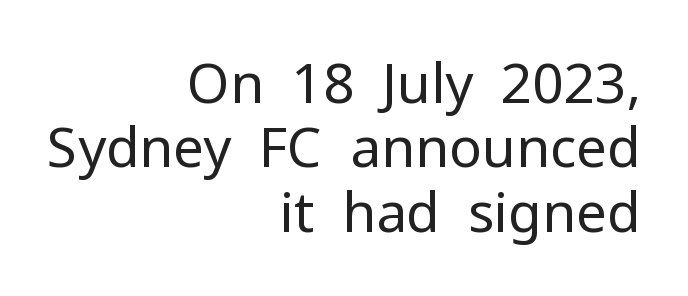
The image shows 55 px regular-weight sans-serif type, upright; set right-aligned, line spacing 1.17x, normal letter spacing, not underlined; low stroke contrast and a medium x-height.
